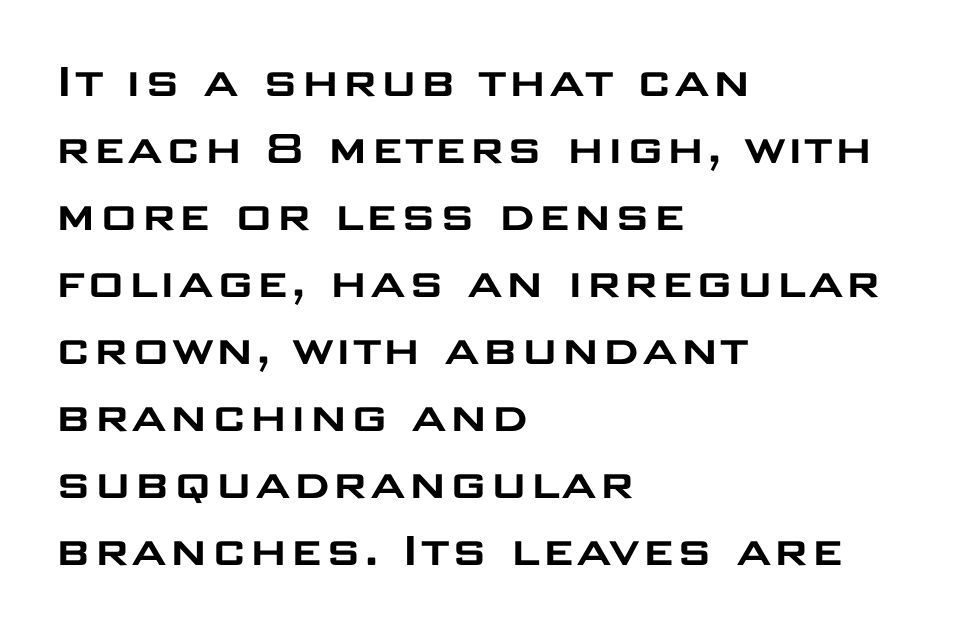
Q: Is the text italic (slanted)? A: No, it is upright.
Q: Is the typeface a serif or a sans-serif typeface? A: Sans-serif.
Q: Is the text underlined? A: No.
Q: How is the paragraph aligned? A: Left-aligned.
Q: Is the spacing between letters normal or unusually wide? A: Normal.
Q: Width (condensed, normal, or wide)? A: Wide.
Q: Stroke contrast? A: Low.
Q: x-height? A: Large.
Q: Monospaced? A: No.
